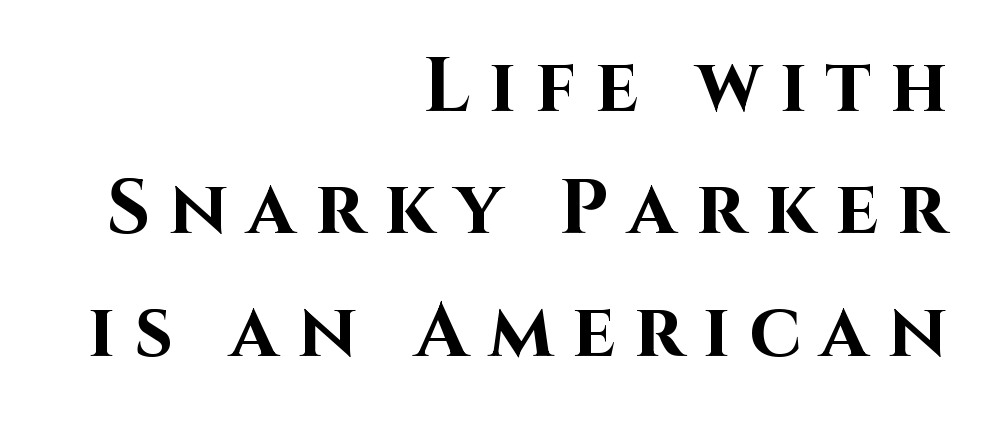
Q: Is the text bold? A: Yes.
Q: Is the text italic (slanted)? A: No, it is upright.
Q: Is the typeface a serif or a sans-serif typeface? A: Sans-serif.
Q: Is the text underlined? A: No.
Q: How is the paragraph aligned? A: Right-aligned.
Q: Is the spacing between letters normal or unusually wide? A: Unusually wide.
Q: Is the spacing between lines tight, normal or loose? A: Normal.
Q: Width (condensed, normal, or wide)? A: Normal.
Q: Stroke contrast? A: High.
Q: x-height? A: Large.
Q: Monospaced? A: No.
